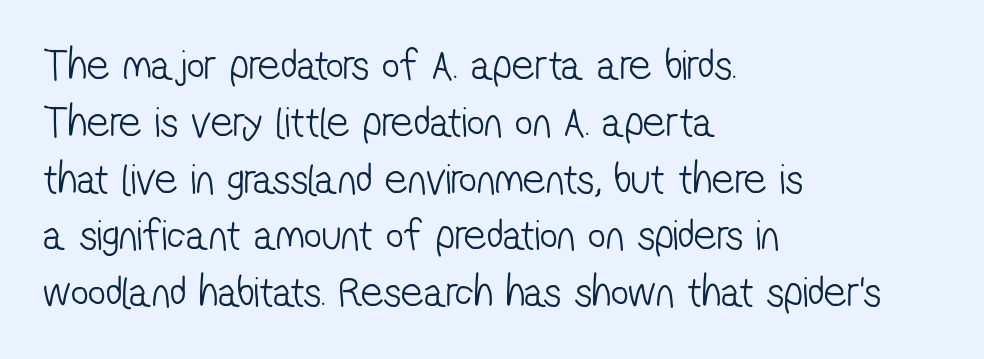
{"serif": "no", "bold": "no", "weight": "light", "width": "condensed", "stroke_contrast": "low", "x_height": "medium", "monospaced": "no", "underline": "no", "align": "left", "line_spacing": "normal", "line_spacing_ratio": 1.29, "letter_spacing": "normal", "letter_spacing_em": 0.0, "glyph_px": 44}
